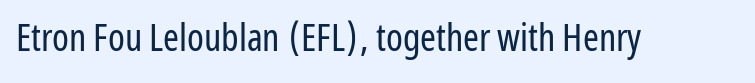
Q: Is the text bold? A: No.
Q: Is the text italic (slanted)? A: No, it is upright.
Q: Is the typeface a serif or a sans-serif typeface? A: Sans-serif.
Q: Is the text underlined? A: No.
Q: Is the spacing between letters normal or unusually wide? A: Normal.
Q: Width (condensed, normal, or wide)? A: Condensed.
Q: Stroke contrast? A: Low.
Q: x-height? A: Medium.
Q: Monospaced? A: No.
